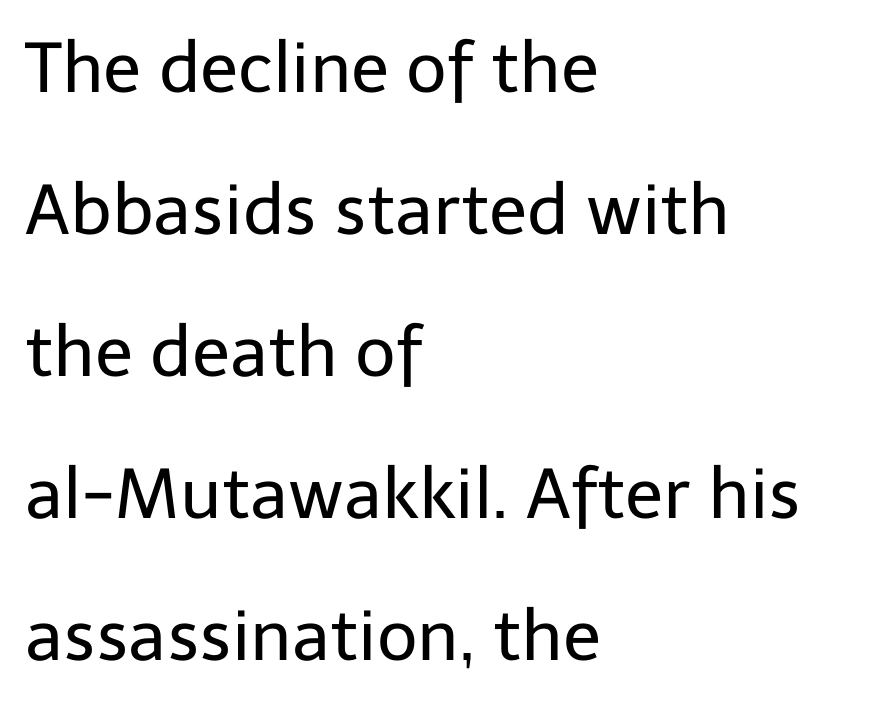
Observe the absence of serifs on each vertical stroke in this sample. Spacing between characters is what you'd get straight out of the box. The face used here is proportionally spaced, like ordinary book or web type. The rendering anchors every line to the left-hand side.
